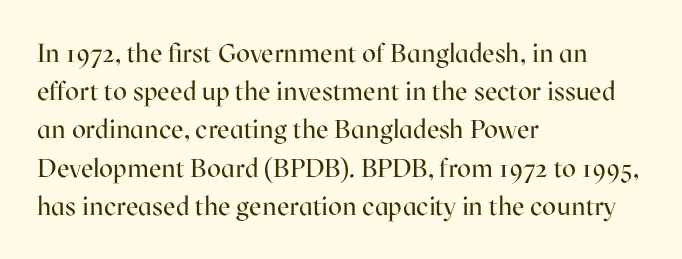
The vertical gap from one line to the next is medium. Quick note: underline off. The characters are drawn with everyday or finer stroke widths. A typesetter would mark this as roman, not italic. Caption: multi-line text, flush left, ragged right.
